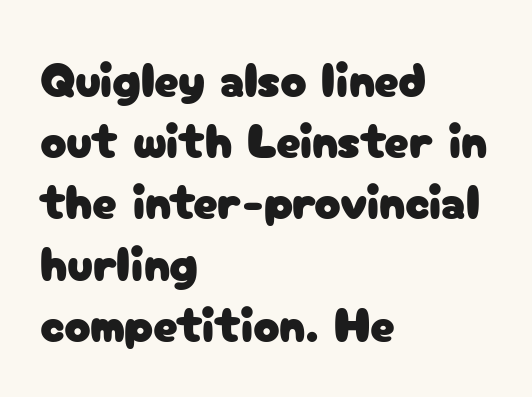
You can tell from the bare stems that sans-serif type was used. The block of text has a typical density, with ordinary space between rows. Honestly, the letter spacing is just normal — you wouldn't notice it. A typesetter would mark this as roman, not italic. The passage shown is typed in a proportional face where columns would drift.
